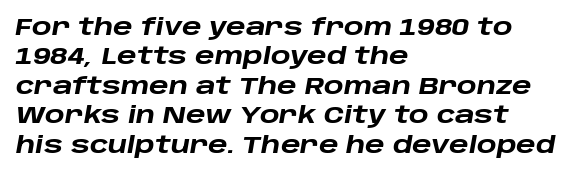
Q: Is the text bold? A: Yes.
Q: Is the text italic (slanted)? A: Yes, it leans right by about 10 degrees.
Q: Is the text underlined? A: No.
Q: How is the paragraph aligned? A: Left-aligned.
Q: Is the spacing between letters normal or unusually wide? A: Normal.
Q: Is the spacing between lines tight, normal or loose? A: Normal.
